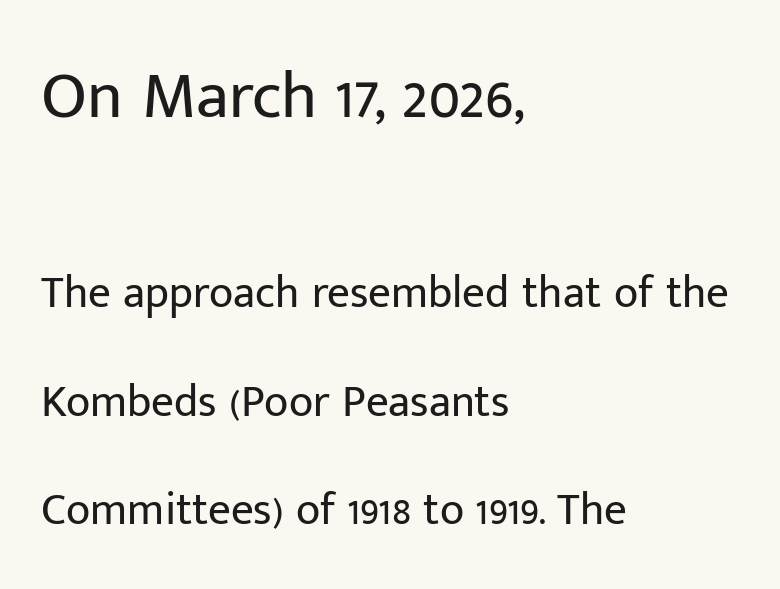
Is the block centered? No — it sits flush against the left margin. Nothing unusual about the tracking: characters are spaced as the font intends. These lines are rendered in a variable-pitch font. The letters stand straight up with perfectly vertical stems.
